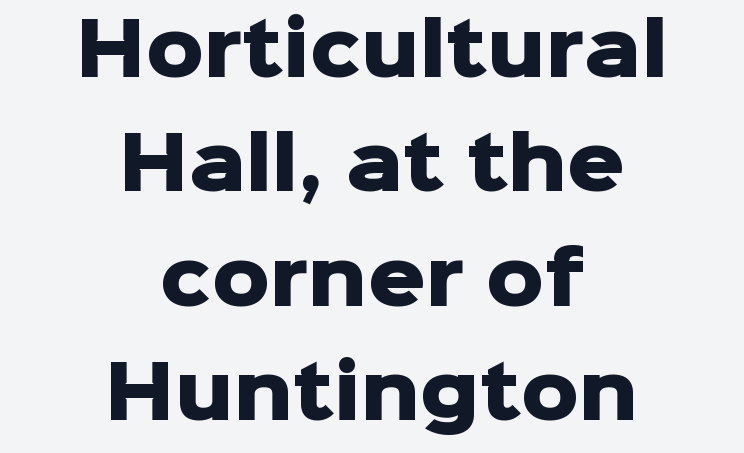
{"serif": "no", "italic": "no", "bold": "yes", "weight": "heavy", "width": "normal", "stroke_contrast": "low", "x_height": "medium", "monospaced": "no", "underline": "no", "align": "center", "line_spacing": "normal", "line_spacing_ratio": 1.59, "letter_spacing": "normal", "letter_spacing_em": 0.0, "glyph_px": 72}
